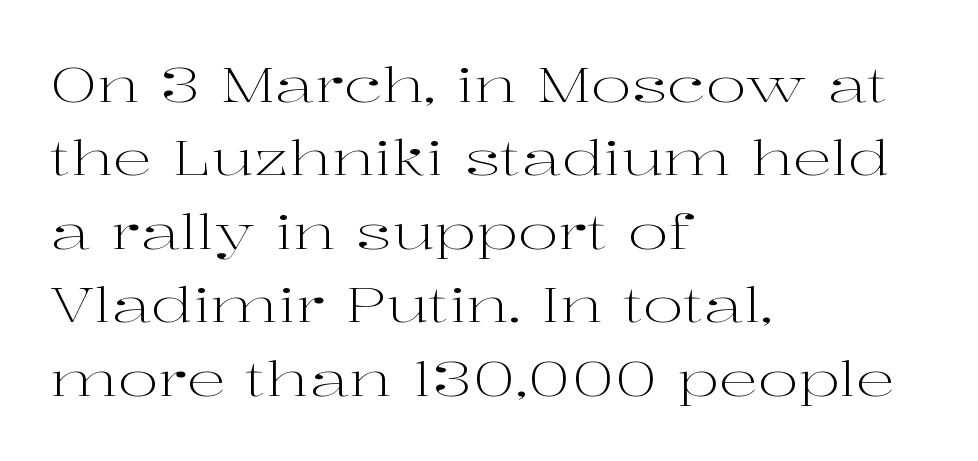
Q: Is the text bold? A: No.
Q: Is the text italic (slanted)? A: No, it is upright.
Q: Is the typeface a serif or a sans-serif typeface? A: Serif.
Q: Is the text underlined? A: No.
Q: How is the paragraph aligned? A: Left-aligned.
Q: Is the spacing between letters normal or unusually wide? A: Normal.
Q: Is the spacing between lines tight, normal or loose? A: Normal.
Q: Width (condensed, normal, or wide)? A: Wide.
Q: Stroke contrast? A: High.
Q: x-height? A: Medium.
Q: Monospaced? A: No.
